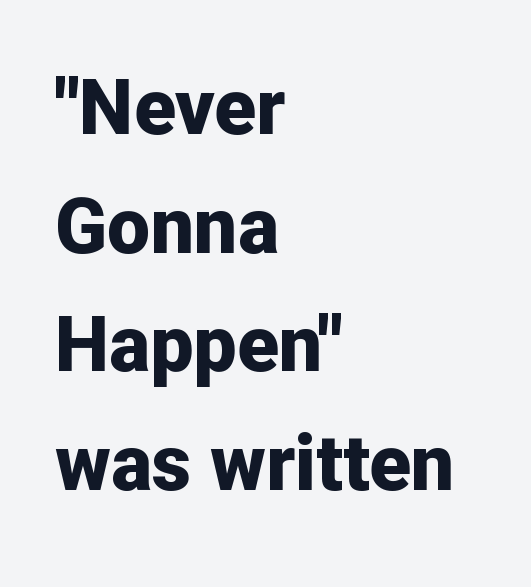
{"serif": "no", "italic": "no", "bold": "yes", "weight": "bold", "width": "normal", "stroke_contrast": "low", "x_height": "medium", "monospaced": "no", "underline": "no", "align": "left", "line_spacing": "normal", "line_spacing_ratio": 1.54, "letter_spacing": "normal", "letter_spacing_em": 0.0, "glyph_px": 77}
